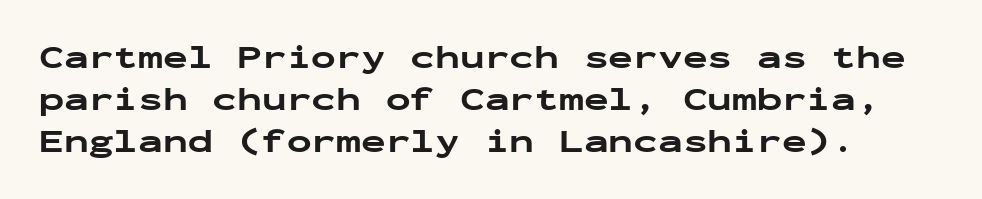
The image shows 33 px bold, wide sans-serif type, upright, monospaced; set normal line spacing (1.28x), normal letter spacing, not underlined; low stroke contrast and a medium x-height.
